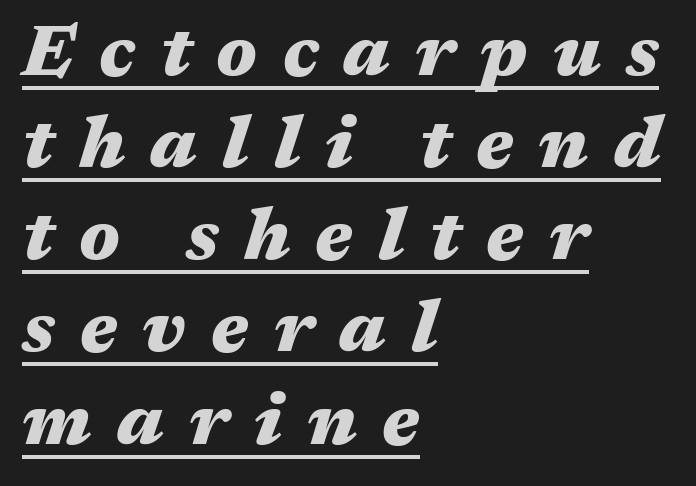
Q: Is the text bold? A: Yes.
Q: Is the text italic (slanted)? A: Yes, it leans right by about 17 degrees.
Q: Is the text underlined? A: Yes.
Q: How is the paragraph aligned? A: Left-aligned.
Q: Is the spacing between letters normal or unusually wide? A: Unusually wide.
Q: Is the spacing between lines tight, normal or loose? A: Normal.
Q: Width (condensed, normal, or wide)? A: Wide.
Q: Stroke contrast? A: Medium.
Q: x-height? A: Medium.
Q: Monospaced? A: No.
